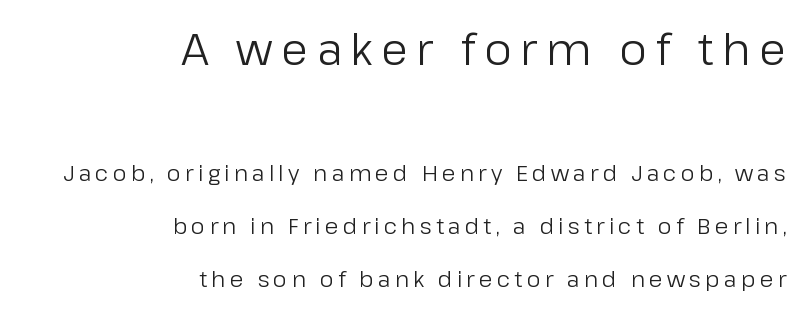
Note the varied advance widths — an 'i' is clearly narrower than an 'm'. Horizontal bands of white between lines are thick stripes. If you drew a ruler down the right edge, every line would touch it. The space beneath each line is pristine and unruled. Larger block? The one above; the one below is distinctly smaller.
